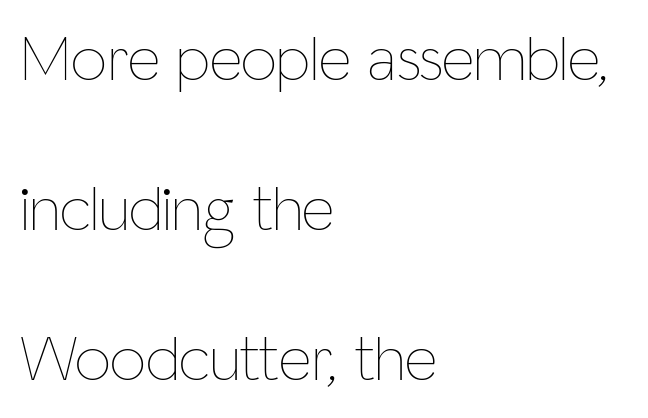
Q: Is the text bold? A: No.
Q: Is the text italic (slanted)? A: No, it is upright.
Q: Is the text underlined? A: No.
Q: How is the paragraph aligned? A: Left-aligned.
Q: Is the spacing between letters normal or unusually wide? A: Normal.
Q: Is the spacing between lines tight, normal or loose? A: Loose.
Q: Width (condensed, normal, or wide)? A: Condensed.
Q: Stroke contrast? A: Low.
Q: x-height? A: Medium.
Q: Monospaced? A: No.
